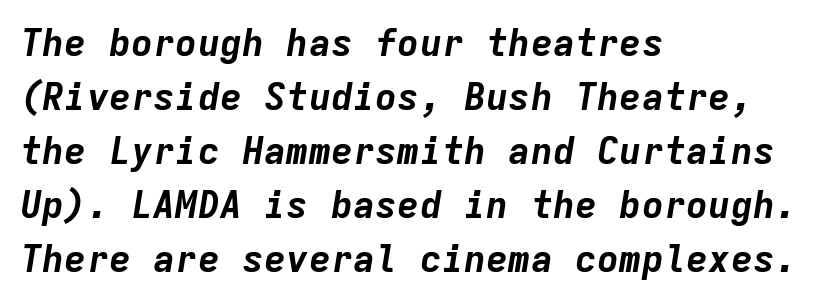
The image shows 37 px bold type, italic (leaning right), monospaced; set left-aligned, normal line spacing (1.46x), normal letter spacing, not underlined; low stroke contrast and a medium x-height.
